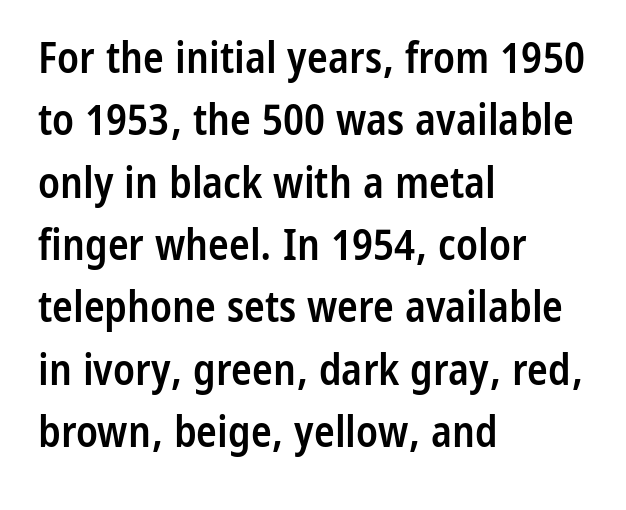
The image shows 43 px semibold, condensed sans-serif type, upright; set left-aligned, normal line spacing (1.45x), normal letter spacing, not underlined; low stroke contrast and a medium x-height.
